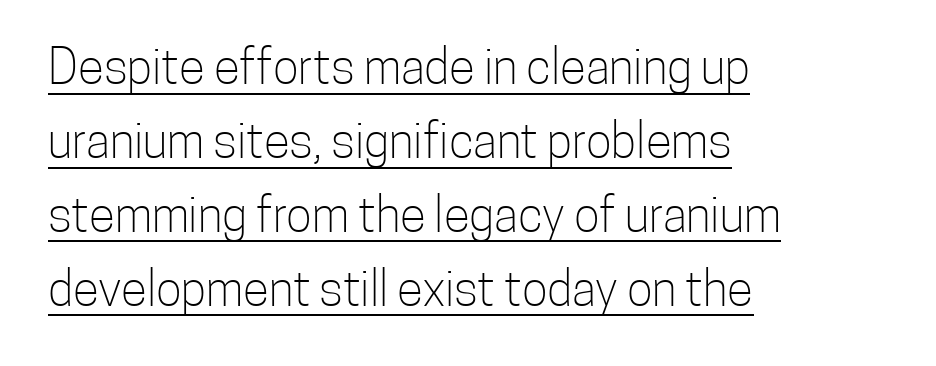
Q: Is the text bold? A: No.
Q: Is the text italic (slanted)? A: No, it is upright.
Q: Is the typeface a serif or a sans-serif typeface? A: Sans-serif.
Q: Is the text underlined? A: Yes.
Q: How is the paragraph aligned? A: Left-aligned.
Q: Is the spacing between letters normal or unusually wide? A: Normal.
Q: Is the spacing between lines tight, normal or loose? A: Normal.
Q: Width (condensed, normal, or wide)? A: Condensed.
Q: Stroke contrast? A: Low.
Q: x-height? A: Medium.
Q: Monospaced? A: No.
